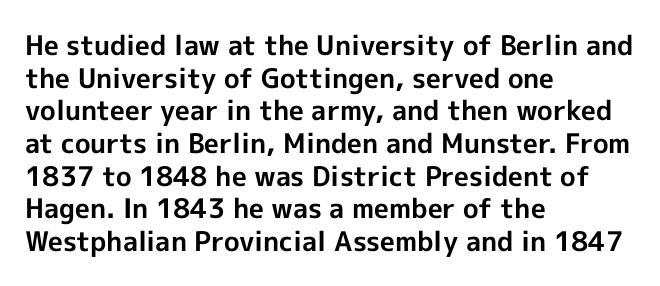
The glyphs are unaccompanied by any horizontal stroke below them. The passage shown is emphatically bold. The lettering holds an erect, upright posture throughout. Here the glyphs are tracked normally, forming tight word shapes.
